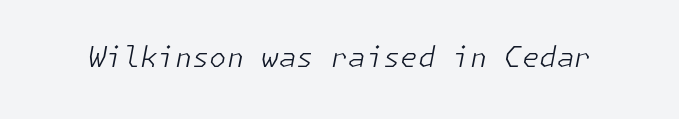
{"italic": "yes", "lean": "right", "slant_degrees": 11, "bold": "no", "weight": "light", "width": "normal", "stroke_contrast": "low", "x_height": "medium", "underline": "no", "letter_spacing": "normal", "letter_spacing_em": 0.0, "glyph_px": 28}
